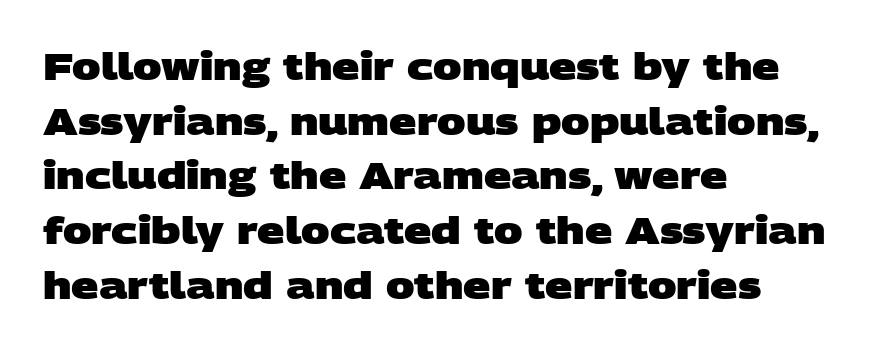
Q: Is the text bold? A: Yes.
Q: Is the typeface a serif or a sans-serif typeface? A: Sans-serif.
Q: Is the text underlined? A: No.
Q: How is the paragraph aligned? A: Left-aligned.
Q: Is the spacing between letters normal or unusually wide? A: Normal.
Q: Is the spacing between lines tight, normal or loose? A: Normal.
Q: Width (condensed, normal, or wide)? A: Wide.
Q: Stroke contrast? A: Low.
Q: x-height? A: Large.
Q: Monospaced? A: No.
